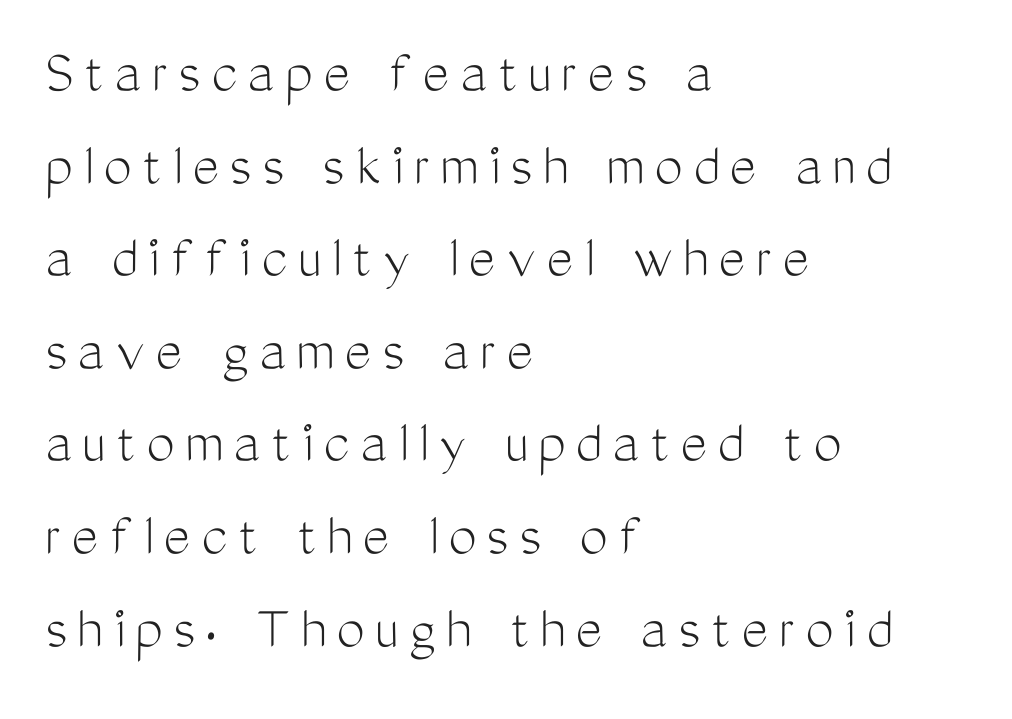
The image shows 63 px light, condensed sans-serif type, upright; set left-aligned, normal line spacing (1.47x), not underlined; medium stroke contrast and a medium x-height.
